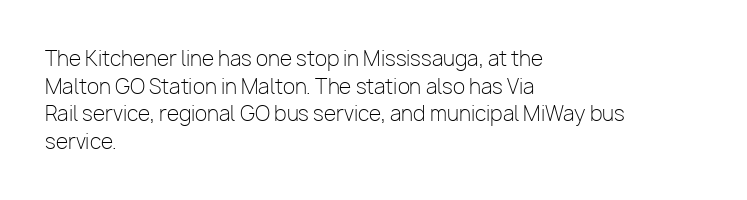
{"italic": "no", "bold": "no", "underline": "no", "align": "left", "line_spacing": "normal", "line_spacing_ratio": 1.38, "letter_spacing": "normal", "letter_spacing_em": 0.0, "glyph_px": 20}
